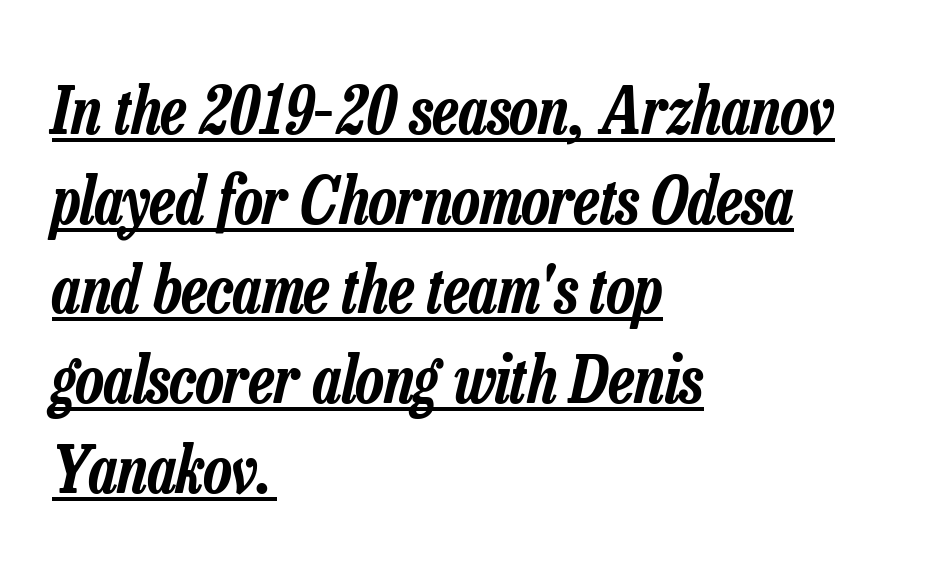
The image shows 65 px condensed type, italic (leaning right); set left-aligned, normal line spacing (1.38x), normal letter spacing, underlined; low stroke contrast and a medium x-height.
